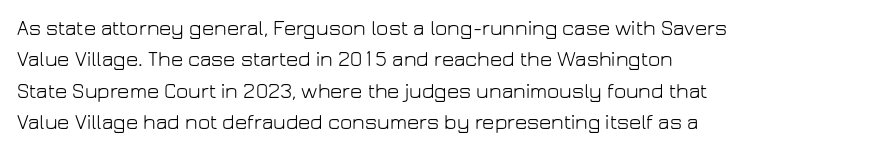
The image shows 21 px text type, upright; set left-aligned, normal line spacing (1.5x), normal letter spacing, not underlined.
